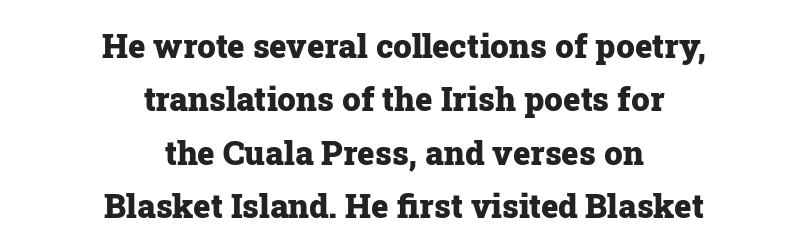
The image shows 33 px heavy serif type, upright; set centered, normal line spacing (1.62x), normal letter spacing, not underlined; low stroke contrast and a medium x-height.
